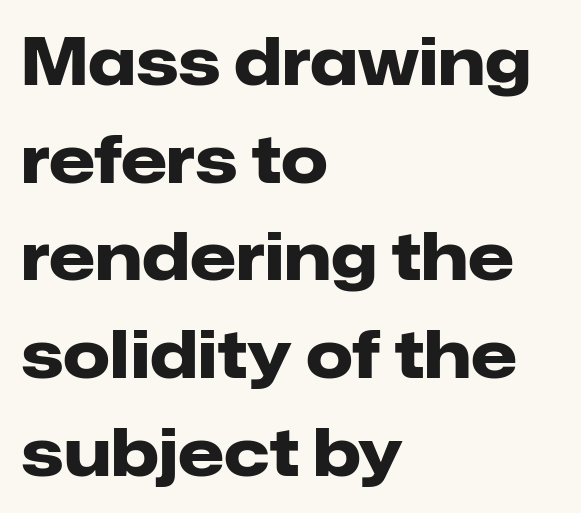
Quick note: not italic, upright. The lines in this sample share a left origin and differ only in where they stop. Emphasis by weight is at full strength: bold. Grotesque or geometric, the face here clearly has no serifs. The glyphs are unaccompanied by any horizontal stroke below them. The face used here is proportionally spaced, like ordinary book or web type.
